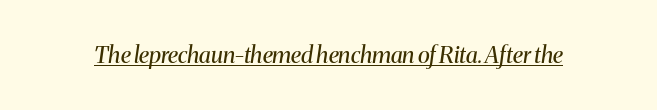
The image shows 23 px text type, italic (leaning right); set normal letter spacing, underlined.
